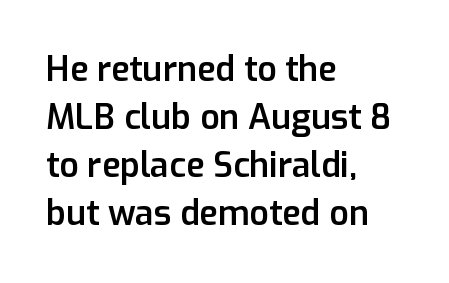
The image shows 34 px semibold sans-serif type, upright; set left-aligned, normal line spacing (1.41x), normal letter spacing, not underlined; low stroke contrast and a medium x-height.
